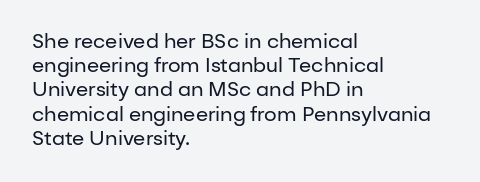
The image shows 20 px text type, upright; set left-aligned, line spacing 1.21x, normal letter spacing, not underlined.
